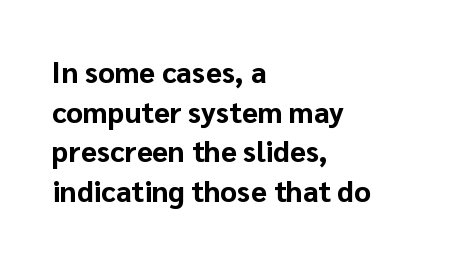
{"serif": "no", "italic": "no", "bold": "yes", "weight": "bold", "width": "normal", "stroke_contrast": "low", "x_height": "medium", "monospaced": "no", "underline": "no", "align": "left", "line_spacing": "normal", "line_spacing_ratio": 1.37, "letter_spacing": "normal", "letter_spacing_em": 0.0, "glyph_px": 29}
